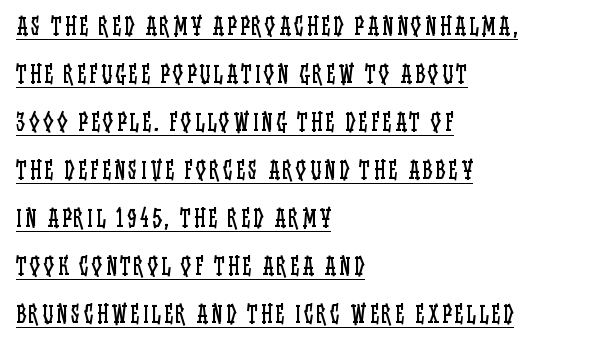
{"italic": "no", "bold": "no", "underline": "yes", "align": "left", "line_spacing": "loose", "line_spacing_ratio": 2.09, "glyph_px": 23}
